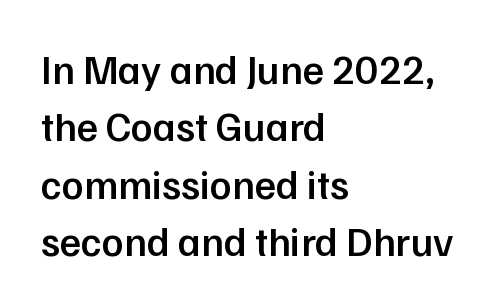
Left-aligned paragraph, ragged on the right. Honestly, there is no underline to notice here at all. Notice how descenders clear the ascenders below comfortably — that's standard leading. You can tell from the bare stems that sans-serif type was used. Note the varied advance widths — an 'i' is clearly narrower than an 'm'. On the weight axis this lands at semibold, roughly 600.
